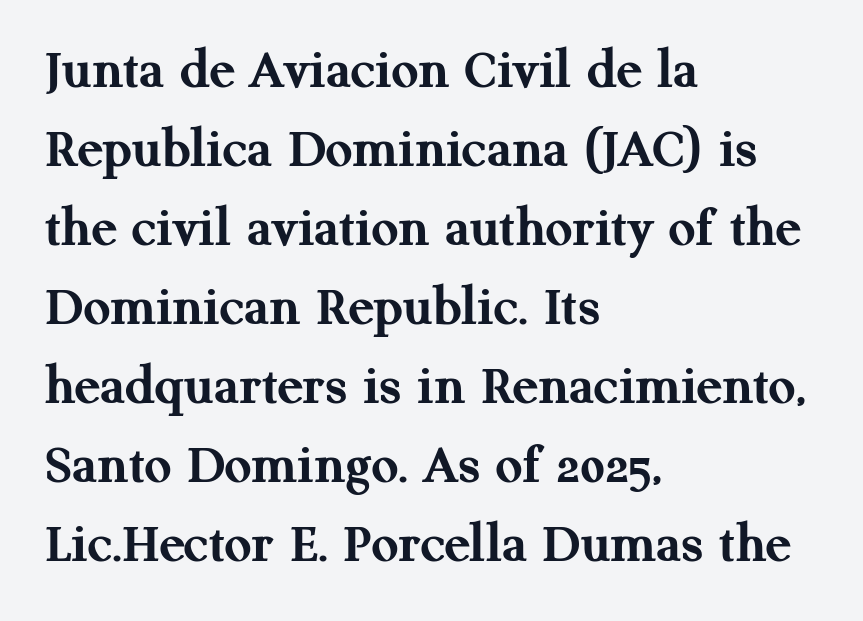
Q: Is the text bold? A: Yes.
Q: Is the text italic (slanted)? A: No, it is upright.
Q: Is the typeface a serif or a sans-serif typeface? A: Serif.
Q: Is the text underlined? A: No.
Q: How is the paragraph aligned? A: Left-aligned.
Q: Is the spacing between letters normal or unusually wide? A: Normal.
Q: Is the spacing between lines tight, normal or loose? A: Normal.
Q: Width (condensed, normal, or wide)? A: Normal.
Q: Stroke contrast? A: Medium.
Q: x-height? A: Medium.
Q: Monospaced? A: No.
